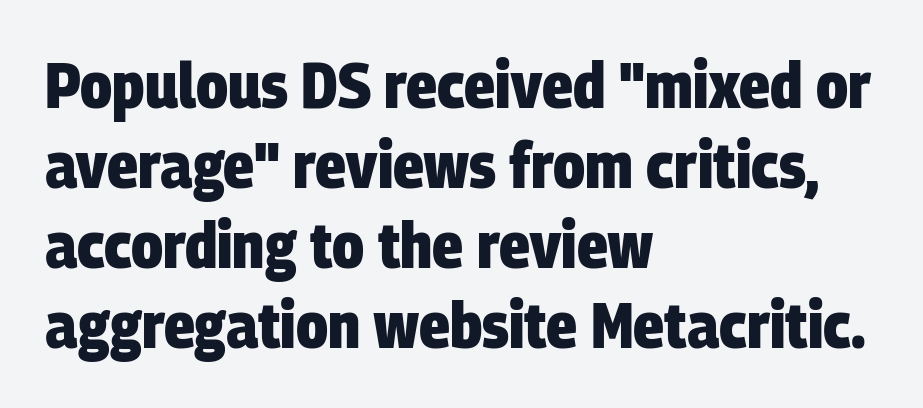
The image shows 65 px heavy, condensed sans-serif type; set left-aligned, line spacing 1.23x, normal letter spacing, not underlined; low stroke contrast and a large x-height.
